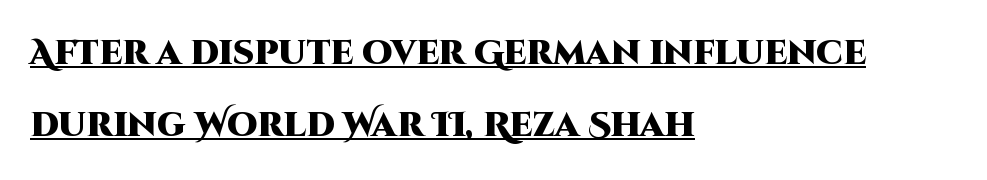
Q: Is the text bold? A: Yes.
Q: Is the text italic (slanted)? A: No, it is upright.
Q: Is the typeface a serif or a sans-serif typeface? A: Sans-serif.
Q: Is the text underlined? A: Yes.
Q: How is the paragraph aligned? A: Left-aligned.
Q: Is the spacing between letters normal or unusually wide? A: Normal.
Q: Is the spacing between lines tight, normal or loose? A: Loose.
Q: Width (condensed, normal, or wide)? A: Normal.
Q: Stroke contrast? A: High.
Q: x-height? A: Large.
Q: Monospaced? A: No.
